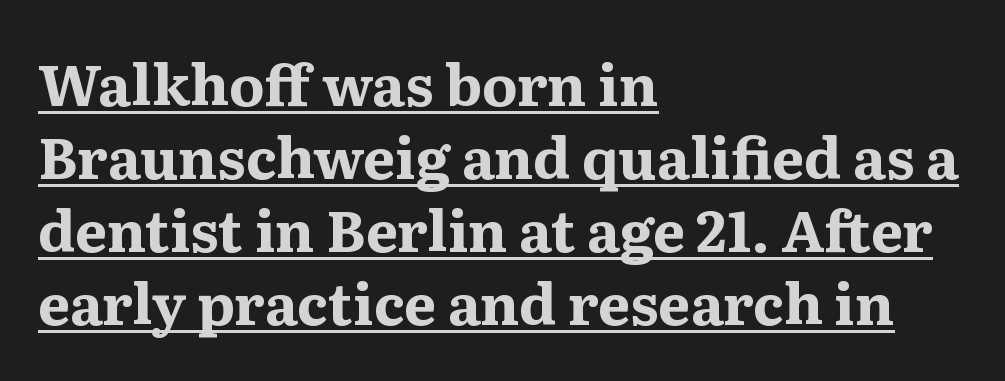
Q: Is the text bold? A: Yes.
Q: Is the text italic (slanted)? A: No, it is upright.
Q: Is the typeface a serif or a sans-serif typeface? A: Serif.
Q: Is the text underlined? A: Yes.
Q: How is the paragraph aligned? A: Left-aligned.
Q: Is the spacing between letters normal or unusually wide? A: Normal.
Q: Is the spacing between lines tight, normal or loose? A: Normal.
Q: Width (condensed, normal, or wide)? A: Normal.
Q: Stroke contrast? A: Medium.
Q: x-height? A: Medium.
Q: Monospaced? A: No.
